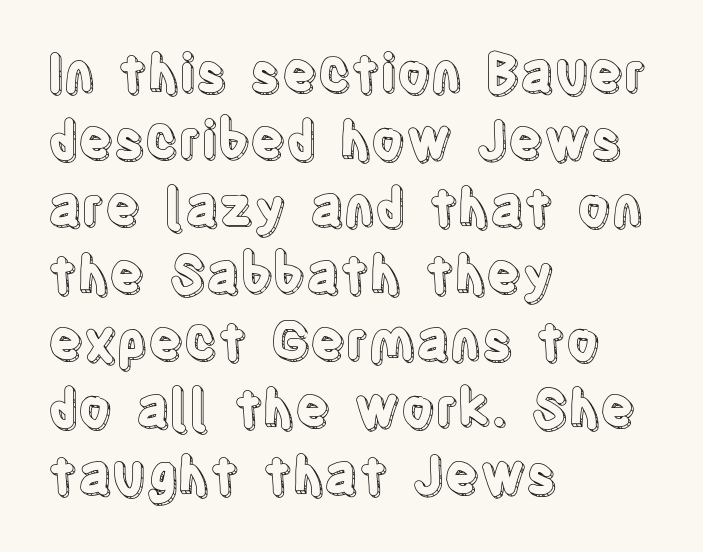
Q: Is the text italic (slanted)? A: No, it is upright.
Q: Is the text underlined? A: No.
Q: How is the paragraph aligned? A: Left-aligned.
Q: Is the spacing between letters normal or unusually wide? A: Normal.
Q: Is the spacing between lines tight, normal or loose? A: Normal.
Q: Width (condensed, normal, or wide)? A: Condensed.
Q: x-height? A: Large.
Q: Monospaced? A: No.
